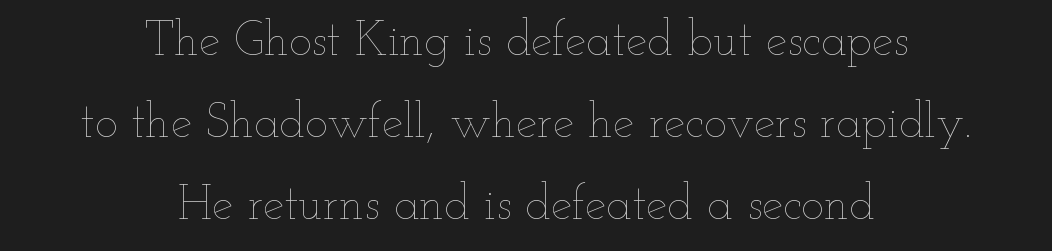
The image shows 48 px thin, wide type, upright; set centered, line spacing 1.71x, normal letter spacing, not underlined; low stroke contrast and a small x-height.
